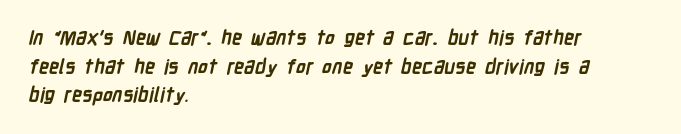
The image shows 20 px bold type; set left-aligned, normal line spacing (1.43x), normal letter spacing, not underlined.
